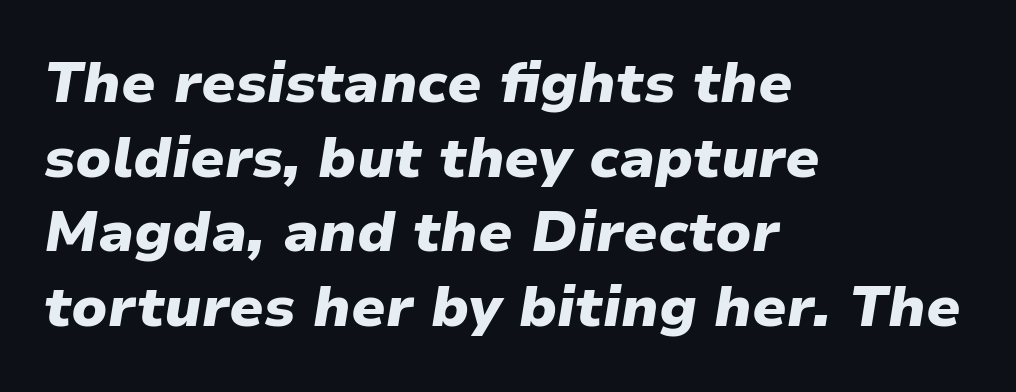
The image shows 57 px heavy type, italic (leaning right); set left-aligned, normal line spacing (1.31x), normal letter spacing, not underlined; low stroke contrast and a medium x-height.
